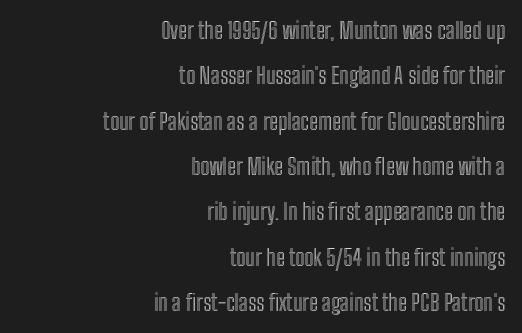
The image shows 22 px text type, upright; set right-aligned, loose line spacing (2.06x), normal letter spacing, not underlined.
